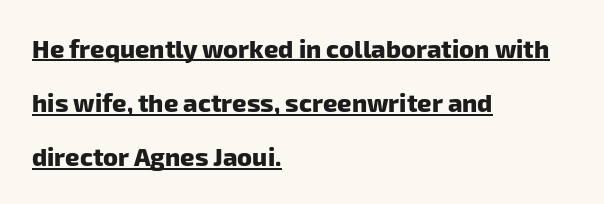
{"bold": "yes", "underline": "yes", "align": "left", "line_spacing": "loose", "line_spacing_ratio": 2.17, "letter_spacing": "normal", "letter_spacing_em": 0.0, "glyph_px": 25}
